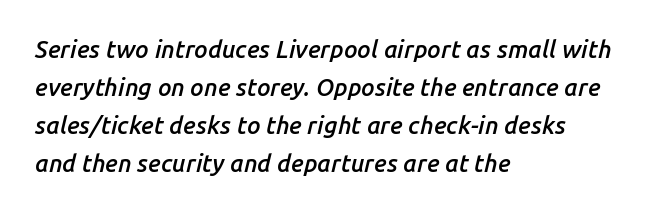
How would I describe the line gaps? Plain and ordinary. This sample uses plain, unmodified letter spacing. The passage shown leans; its letterforms are oblique. These lines carry some extra weight — a demibold, not a full bold. The specimen omits any rule beneath the text block's lines.
